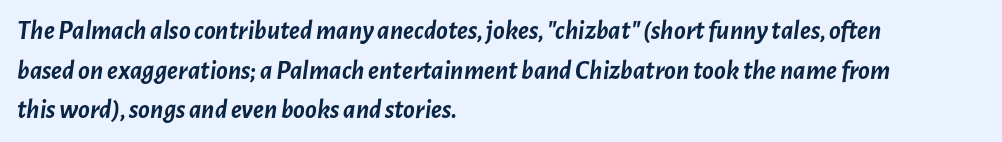
Leftover space on each line is placed entirely after the last word. Reading down the column, the eye jumps a familiar distance to each next line. Does extra space separate the letters? No, they use regular spacing. Plain, unruled lines of type.
